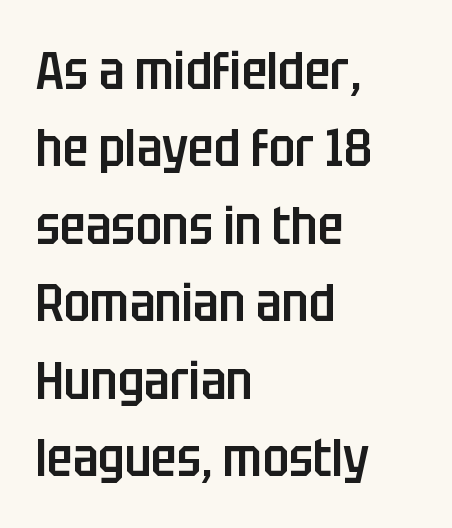
The image shows 53 px semibold, condensed sans-serif type, upright; set left-aligned, normal line spacing (1.46x), normal letter spacing, not underlined; low stroke contrast and a large x-height.
